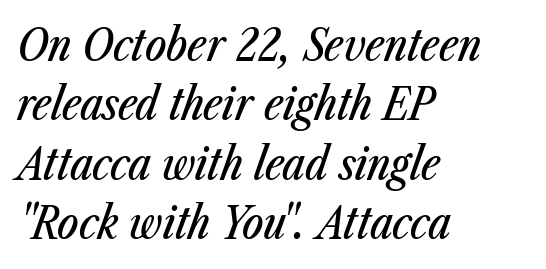
The image shows 45 px condensed type, italic (leaning right); set left-aligned, normal line spacing (1.32x), normal letter spacing, not underlined; low stroke contrast and a medium x-height.
